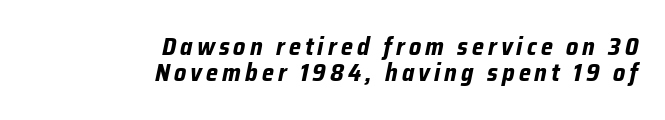
The rendering uses a bold face; every stroke is thick and dark. Does the leading feel generous? Not at all — it's pinched. The whole block is typeset with a tilt. Descenders hang freely into open space. Which margin do the lines hug? The right one — the left edge is uneven.
